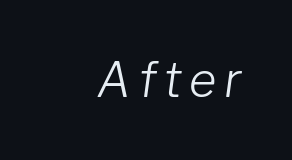
Here the designer chose a conventional face with non-uniform glyph widths. Designer's note — italics engaged. The typeface has the unassuming heft of standard copy or less. Underlining? Definitely not there.
